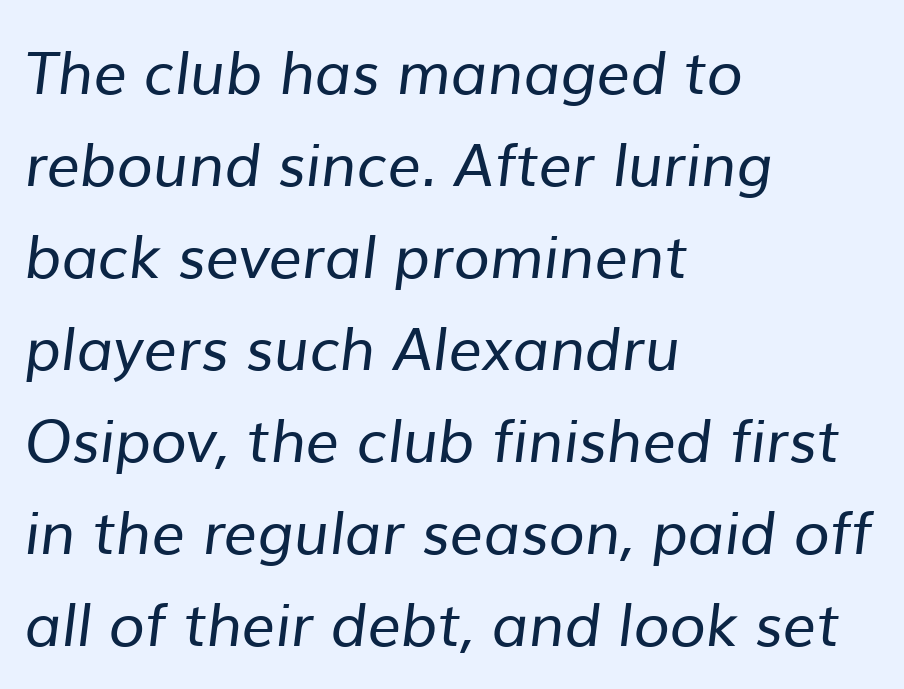
This sample is left-justified, so line endings fall wherever the words run out. The letterforms sit at book weight or below. Glyph-to-glyph distance matches everyday printed text. Leading: standard. Do the characters align in a grid? No, the font is proportional. Does the type have serifs? No, each stem ends abruptly.
